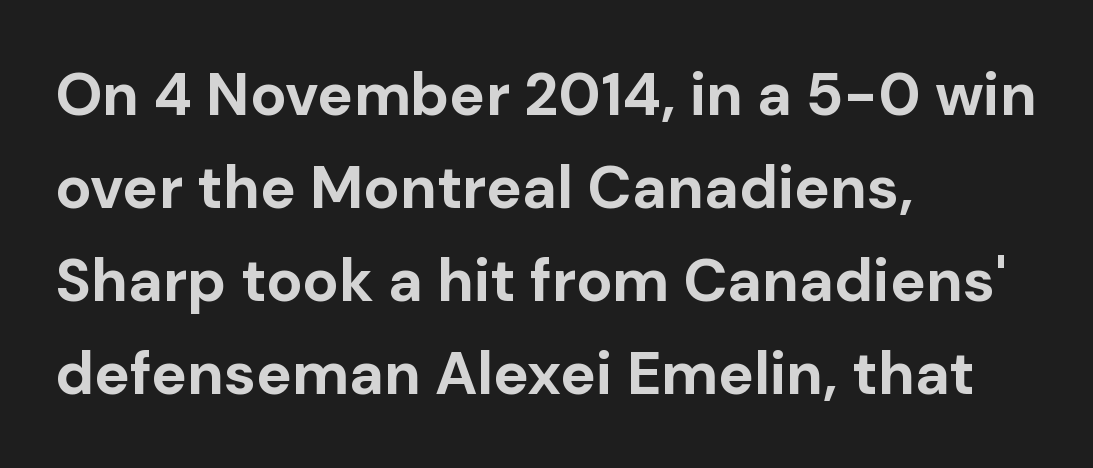
The image shows 60 px bold sans-serif type, upright; set left-aligned, normal line spacing (1.55x), normal letter spacing, not underlined; low stroke contrast and a medium x-height.
